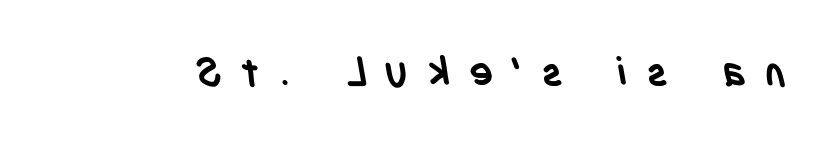
{"serif": "no", "bold": "yes", "weight": "semibold", "width": "condensed", "stroke_contrast": "low", "x_height": "large", "monospaced": "no", "underline": "no", "letter_spacing": "wide", "letter_spacing_em": 0.47, "glyph_px": 40}
